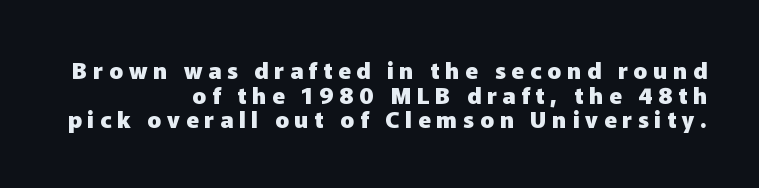
{"italic": "no", "bold": "yes", "underline": "no", "align": "right", "line_spacing": "tight", "line_spacing_ratio": 1.07, "letter_spacing": "wide", "letter_spacing_em": 0.25, "glyph_px": 23}
